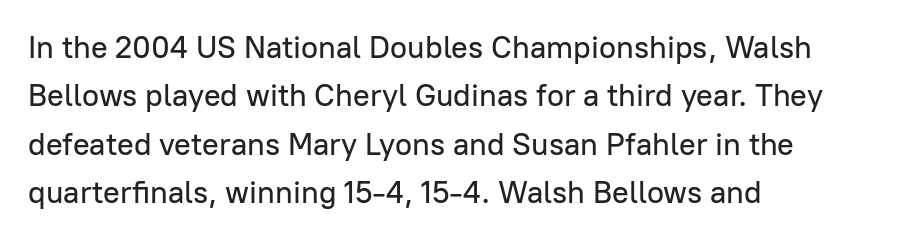
Is there much room between lines? A standard amount, neither cramped nor airy. Style check: upright. The letterforms sit shoulder to shoulder at normal distance. Horizontally, the lines are justified to the leading edge only. Nothing sits at the stroke ends, so this counts as sans-serif.
